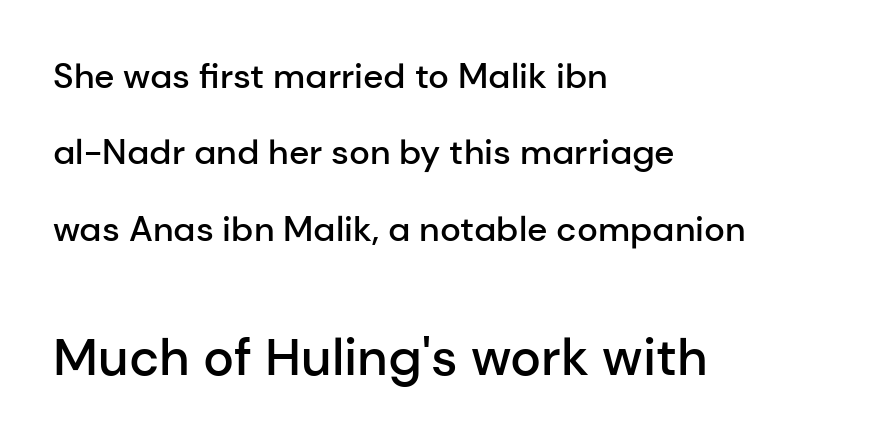
Q: Is the text bold? A: Semi-bold.
Q: Is the text italic (slanted)? A: No, it is upright.
Q: Is the typeface a serif or a sans-serif typeface? A: Sans-serif.
Q: Is the text underlined? A: No.
Q: How is the paragraph aligned? A: Left-aligned.
Q: Is the spacing between letters normal or unusually wide? A: Normal.
Q: Is the spacing between lines tight, normal or loose? A: Loose.
Q: Which block of text is set in a larger size, the first (top) or the second (bottom)? A: The second (bottom) one.
Q: Width (condensed, normal, or wide)? A: Normal.
Q: Stroke contrast? A: Low.
Q: x-height? A: Medium.
Q: Monospaced? A: No.
